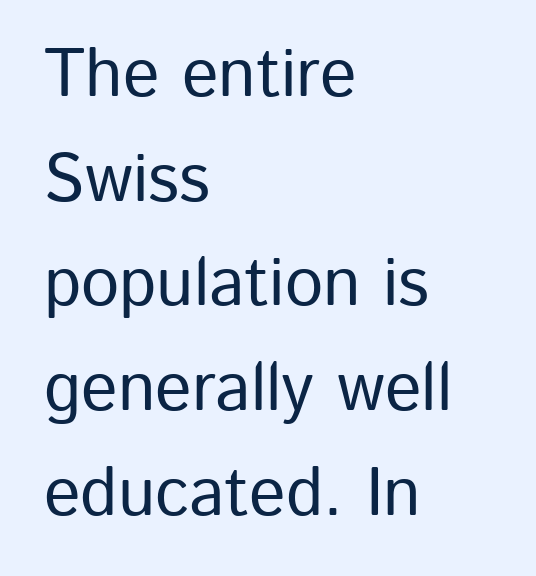
{"serif": "no", "italic": "no", "width": "normal", "stroke_contrast": "low", "x_height": "medium", "monospaced": "no", "underline": "no", "align": "left", "line_spacing": "normal", "line_spacing_ratio": 1.54, "letter_spacing": "normal", "letter_spacing_em": 0.0, "glyph_px": 68}
